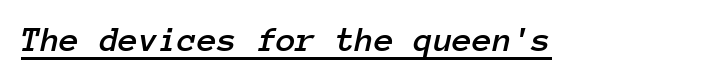
Q: Is the text italic (slanted)? A: Yes, it leans right by about 12 degrees.
Q: Is the text underlined? A: Yes.
Q: Is the spacing between letters normal or unusually wide? A: Normal.
Q: Width (condensed, normal, or wide)? A: Normal.
Q: Stroke contrast? A: Low.
Q: x-height? A: Medium.
Q: Monospaced? A: Yes.
